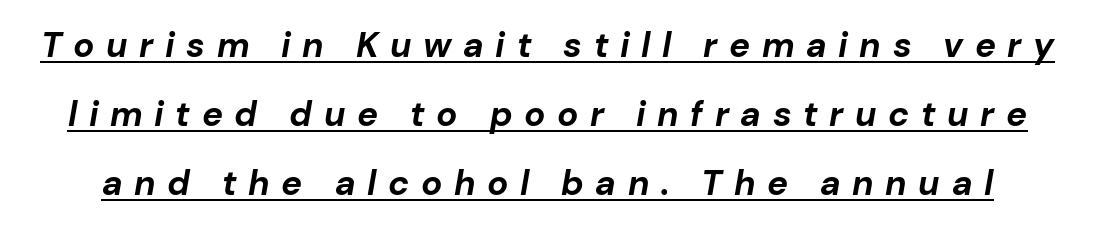
The image shows 35 px bold type, italic (leaning right); set loose line spacing (1.97x), unusually wide letter spacing (+0.33 em), underlined; low stroke contrast and a medium x-height.
